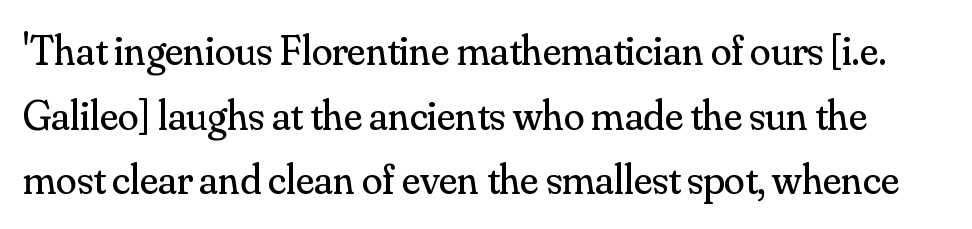
{"serif": "yes", "italic": "no", "bold": "no", "weight": "regular", "width": "normal", "stroke_contrast": "medium", "x_height": "small", "monospaced": "no", "underline": "no", "line_spacing": "normal", "line_spacing_ratio": 1.54, "letter_spacing": "normal", "letter_spacing_em": 0.0, "glyph_px": 42}
